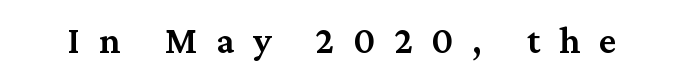
Q: Is the text bold? A: Semi-bold.
Q: Is the text italic (slanted)? A: No, it is upright.
Q: Is the typeface a serif or a sans-serif typeface? A: Serif.
Q: Is the text underlined? A: No.
Q: Is the spacing between letters normal or unusually wide? A: Unusually wide.
Q: Width (condensed, normal, or wide)? A: Normal.
Q: Stroke contrast? A: Medium.
Q: x-height? A: Medium.
Q: Monospaced? A: No.
